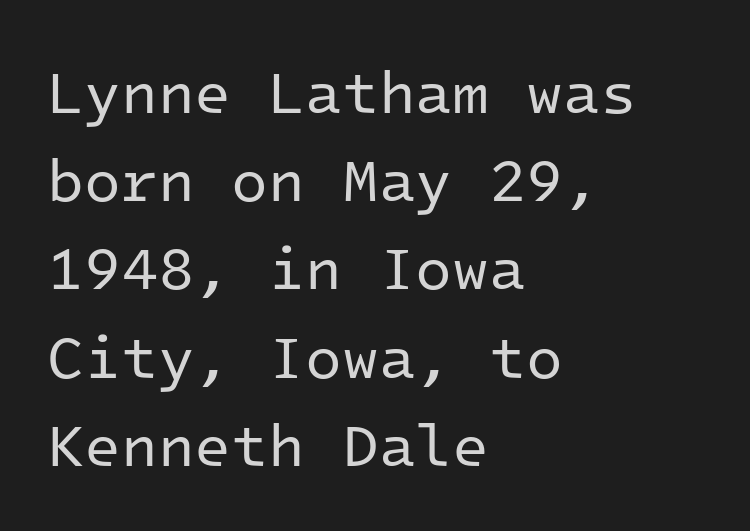
Q: Is the text bold? A: No.
Q: Is the text italic (slanted)? A: No, it is upright.
Q: Is the typeface a serif or a sans-serif typeface? A: Sans-serif.
Q: Is the text underlined? A: No.
Q: How is the paragraph aligned? A: Left-aligned.
Q: Is the spacing between letters normal or unusually wide? A: Normal.
Q: Is the spacing between lines tight, normal or loose? A: Normal.
Q: Width (condensed, normal, or wide)? A: Normal.
Q: Stroke contrast? A: Low.
Q: x-height? A: Medium.
Q: Monospaced? A: Yes.
